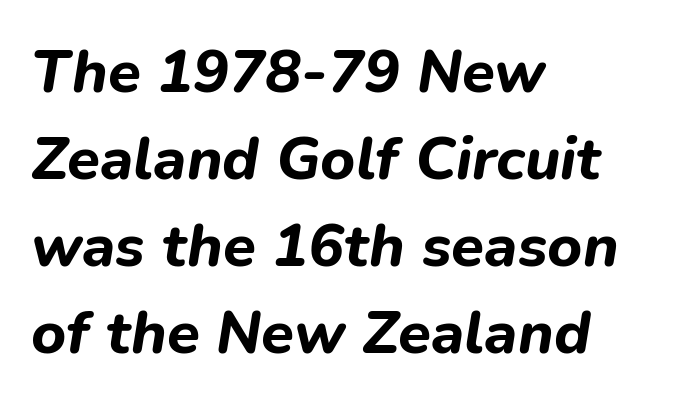
{"italic": "yes", "lean": "right", "slant_degrees": 9, "bold": "yes", "weight": "bold", "width": "normal", "stroke_contrast": "low", "x_height": "medium", "monospaced": "no", "underline": "no", "align": "left", "line_spacing": "normal", "line_spacing_ratio": 1.45, "letter_spacing": "normal", "letter_spacing_em": 0.0, "glyph_px": 60}
